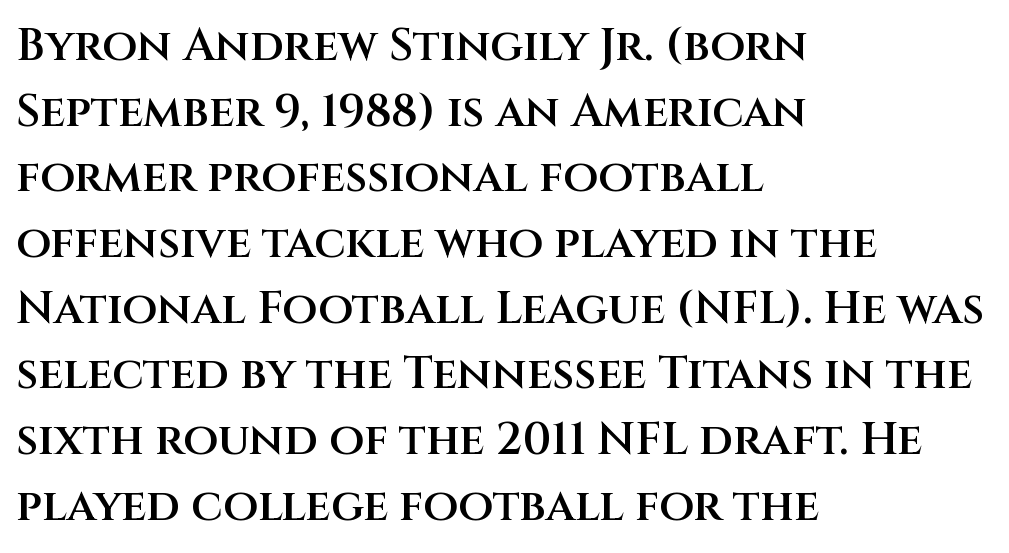
The specimen reads as upright at a glance. How are the letters spaced? Ordinarily, with no added tracking. Typesetter's note: demi weight, one step under bold. The letters advance in unequal steps, a hallmark of proportional type.
